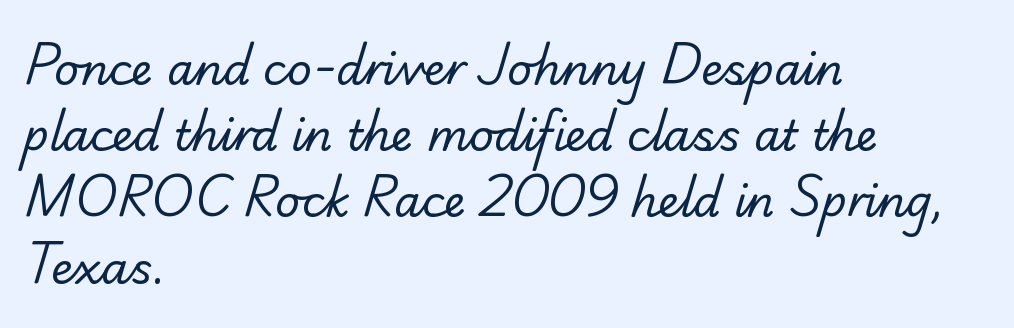
The ragged edge is on the right, which tells us the setting is flush left. These lines are composed in type with serifs. Looks like regular typesetting: each glyph gets only the width it needs. Stem width sits at or under what a default text font uses. The designer left line spacing at the default. A typesetter would call this zero additional tracking.
